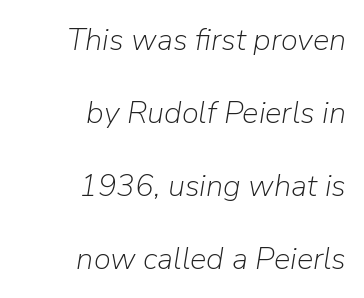
{"italic": "yes", "lean": "right", "slant_degrees": 9, "bold": "no", "weight": "light", "width": "normal", "stroke_contrast": "low", "x_height": "medium", "monospaced": "no", "underline": "no", "align": "right", "line_spacing": "loose", "line_spacing_ratio": 2.35, "letter_spacing": "normal", "letter_spacing_em": 0.0, "glyph_px": 31}
